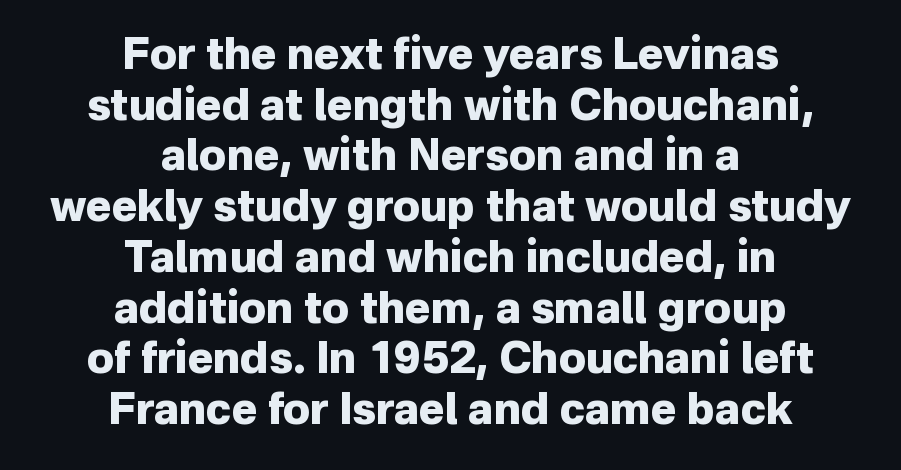
The image shows 43 px heavy sans-serif type, upright; set centered, line spacing 1.18x, normal letter spacing, not underlined; low stroke contrast and a medium x-height.
